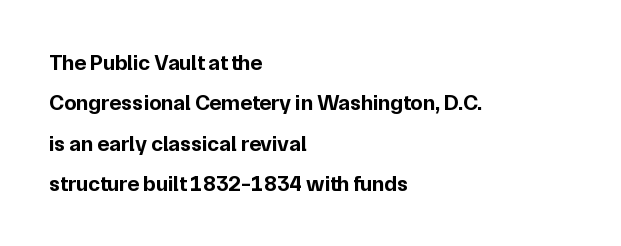
The image shows 22 px bold type, upright; set left-aligned, line spacing 1.83x, normal letter spacing, not underlined.
